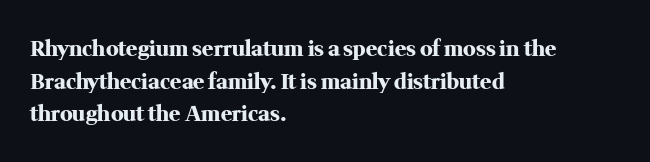
{"italic": "no", "bold": "yes", "underline": "no", "align": "left", "line_spacing": "normal", "line_spacing_ratio": 1.55, "letter_spacing": "normal", "letter_spacing_em": 0.0, "glyph_px": 21}
